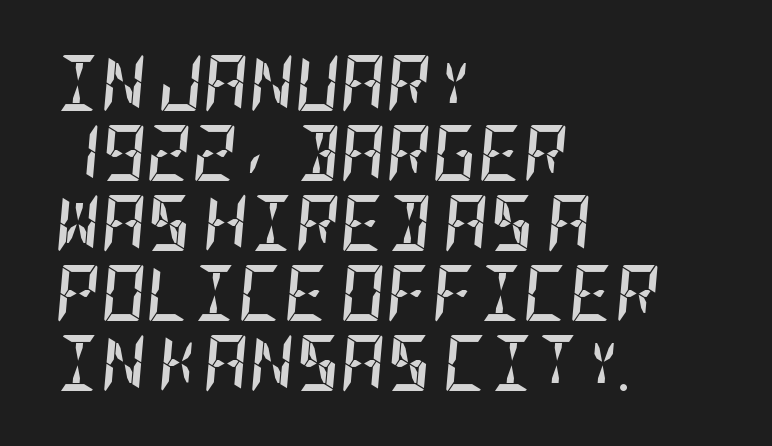
The image shows 56 px semibold, condensed type, italic (leaning right); set left-aligned, normal line spacing (1.25x), normal letter spacing, not underlined; low stroke contrast and a large x-height.
